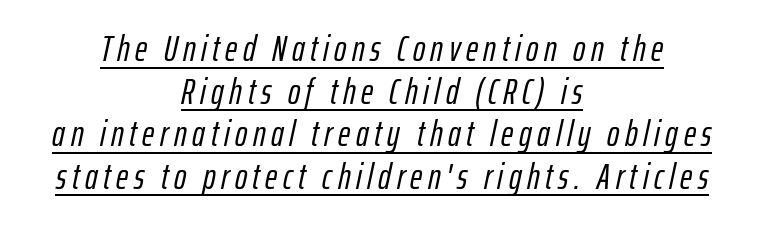
Q: Is the text italic (slanted)? A: Yes, it leans right by about 12 degrees.
Q: Is the text underlined? A: Yes.
Q: How is the paragraph aligned? A: Centered.
Q: Is the spacing between lines tight, normal or loose? A: Tight.
Q: Width (condensed, normal, or wide)? A: Condensed.
Q: Stroke contrast? A: Low.
Q: x-height? A: Medium.
Q: Monospaced? A: No.
